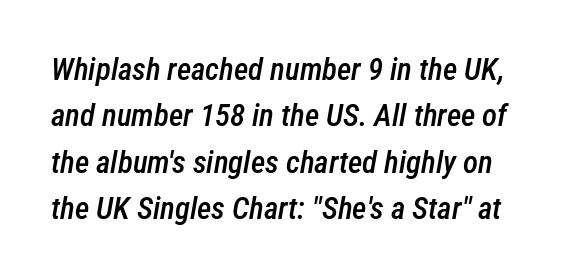
Is the type bold? Partly — it's a semibold, heavier than regular but not fully bold. Each new line begins a customary step beneath the previous one. Observe the lean: these are italic letterforms. Spacing verdict: proportional, widths tailored to each character. The gaps between neighbouring characters are ordinary and unremarkable.
